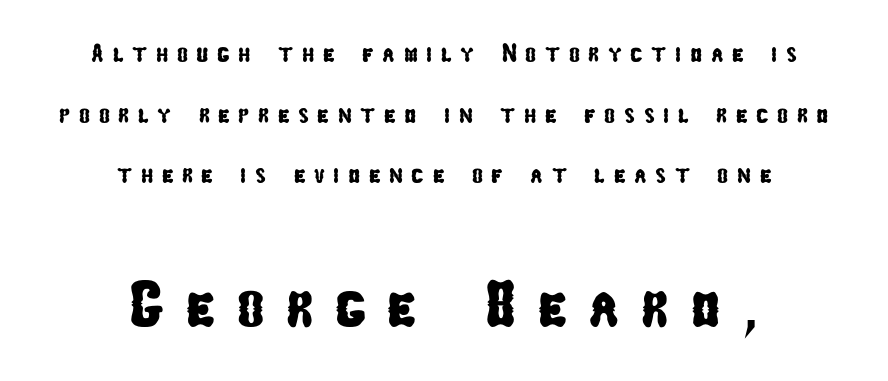
The lines in this sample share a center point and differ in where they start and stop. Size hierarchy here favors the trailing block over the leading one. Type without underlining. In terms of letterspacing, this is a distinctly airy, spread setting. The letters advance in unequal steps, a hallmark of proportional type. A sans-serif font was chosen for this passage.
